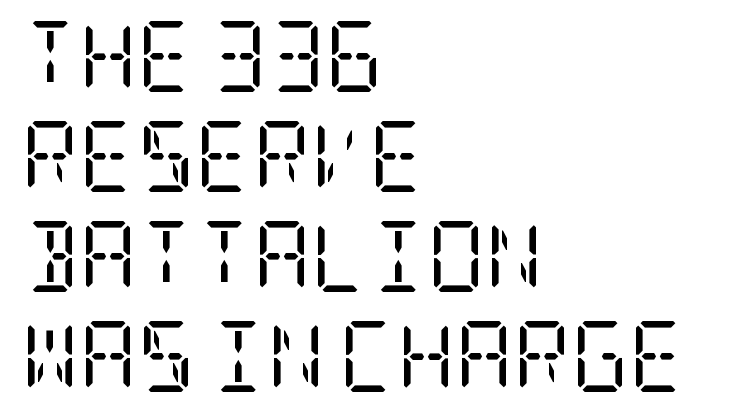
Q: Is the text bold? A: No.
Q: Is the text italic (slanted)? A: No, it is upright.
Q: Is the typeface a serif or a sans-serif typeface? A: Serif.
Q: Is the text underlined? A: No.
Q: How is the paragraph aligned? A: Left-aligned.
Q: Is the spacing between letters normal or unusually wide? A: Normal.
Q: Is the spacing between lines tight, normal or loose? A: Normal.
Q: Width (condensed, normal, or wide)? A: Condensed.
Q: Stroke contrast? A: Low.
Q: x-height? A: Large.
